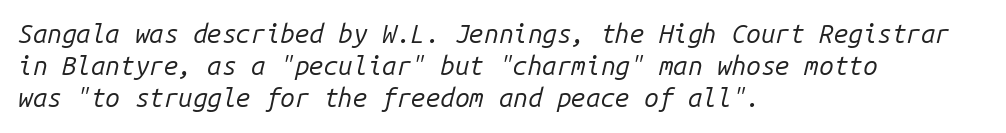
{"italic": "yes", "lean": "right", "slant_degrees": 14, "bold": "no", "underline": "no", "align": "left", "line_spacing_ratio": 1.24, "letter_spacing": "normal", "letter_spacing_em": 0.0, "glyph_px": 26}
